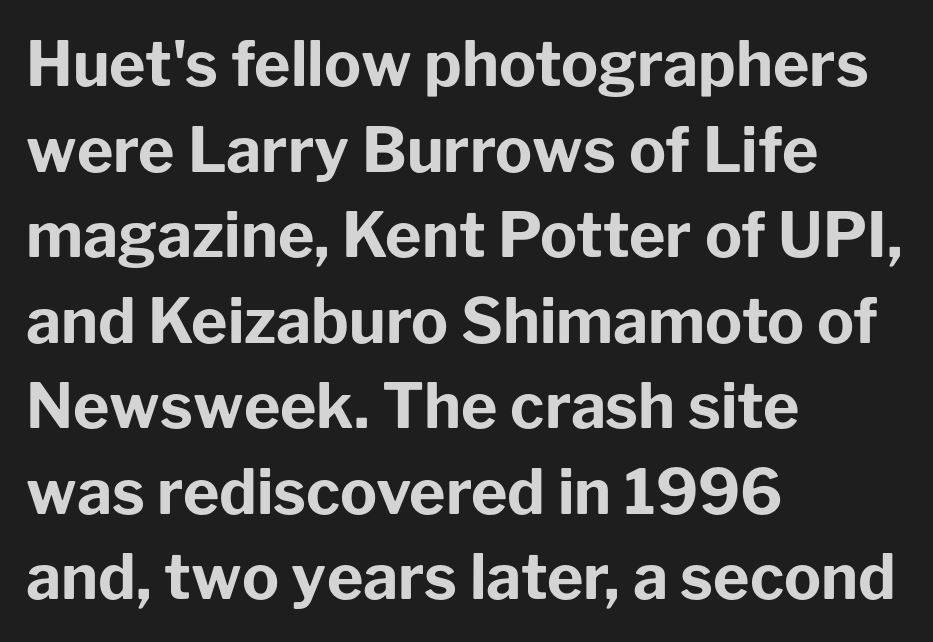
The rendering shows plain stroke endings on the letterforms — a sans-serif design. Emphasis by weight is at full strength: bold. Horizontal alignment here is leftward, the default for most running prose. Unlike italic type, these characters show no tilt at all. The passage shown is typed in a proportional face where columns would drift.
